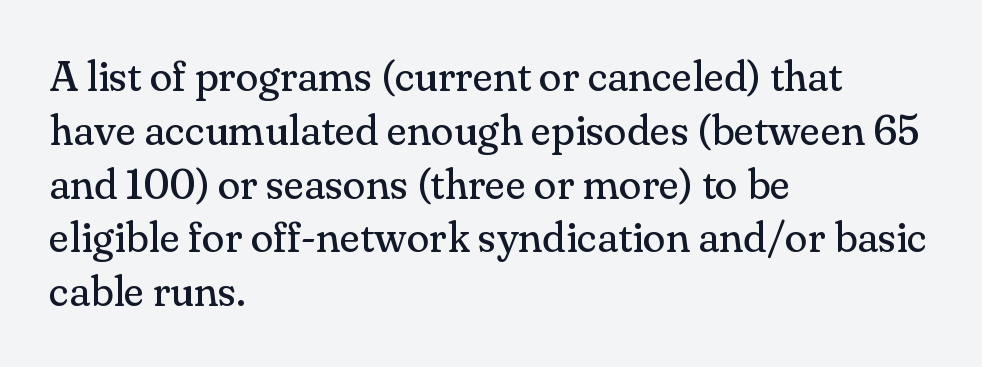
The image shows 42 px regular-weight serif type, upright; set left-aligned, normal line spacing (1.28x), normal letter spacing, not underlined; medium stroke contrast and a small x-height.
